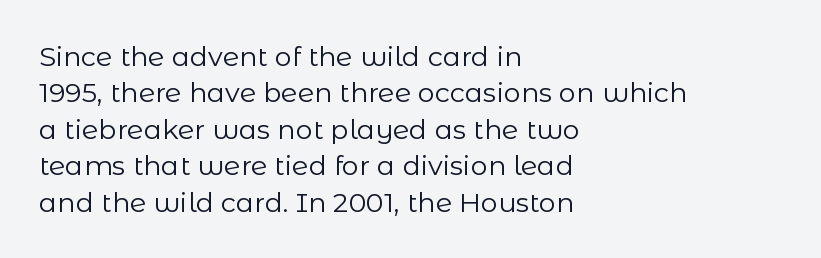
Q: Is the text bold? A: No.
Q: Is the text italic (slanted)? A: No, it is upright.
Q: Is the text underlined? A: No.
Q: How is the paragraph aligned? A: Left-aligned.
Q: Is the spacing between letters normal or unusually wide? A: Normal.
Q: Is the spacing between lines tight, normal or loose? A: Normal.
